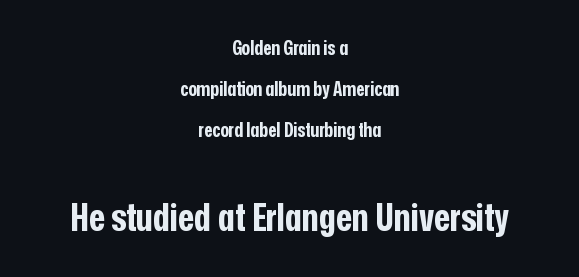
The later block is typeset at a bigger size than the earlier block. Is this a sans? Yes — the strokes have no serifs. Nobody touched the tracking dial on this one. A typesetter would call this leading open, well beyond the default.
